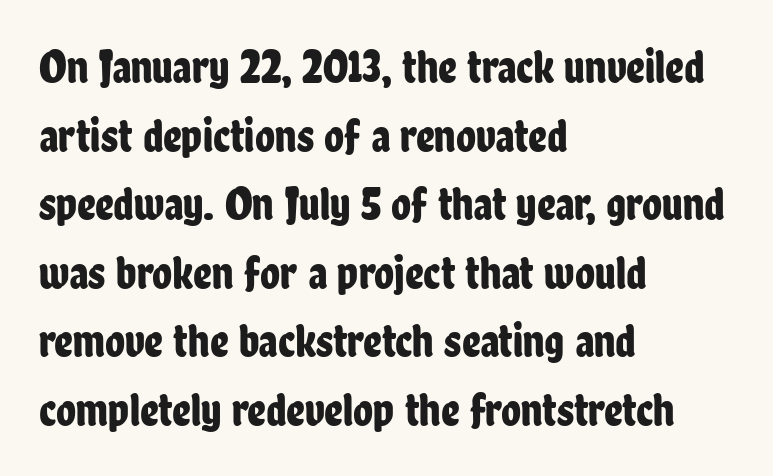
This rendering uses left alignment, leaving the right contour irregular. Spacing between characters is what you'd get straight out of the box. Is there much room between lines? A standard amount, neither cramped nor airy. This is the regular roman posture of the typeface. Spacing verdict: proportional, widths tailored to each character.
